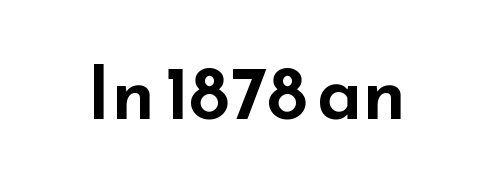
{"serif": "no", "italic": "no", "width": "wide", "stroke_contrast": "low", "x_height": "small", "monospaced": "no", "underline": "no", "letter_spacing": "normal", "letter_spacing_em": 0.0, "glyph_px": 75}
